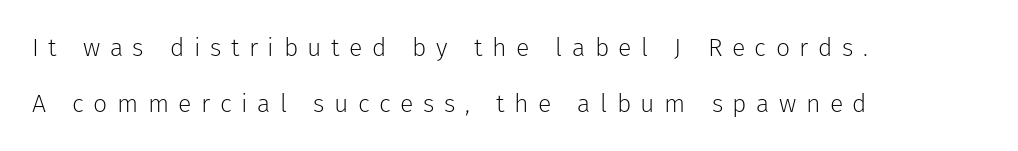
The image shows 25 px text type, upright; set left-aligned, loose line spacing (2.23x), unusually wide letter spacing (+0.38 em), not underlined.
